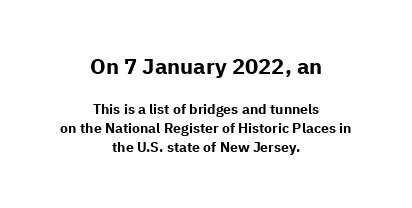
The image shows 22 px bold type, upright; set centered, normal line spacing (1.37x), normal letter spacing, not underlined; the first (top) block is 1.57x larger.
